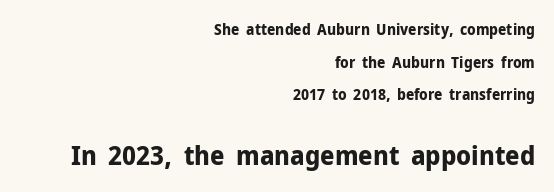
Q: Is the text bold? A: Yes.
Q: Is the text italic (slanted)? A: No, it is upright.
Q: Is the text underlined? A: No.
Q: How is the paragraph aligned? A: Right-aligned.
Q: Is the spacing between letters normal or unusually wide? A: Normal.
Q: Is the spacing between lines tight, normal or loose? A: Loose.
Q: Which block of text is set in a larger size, the first (top) or the second (bottom)? A: The second (bottom) one.
